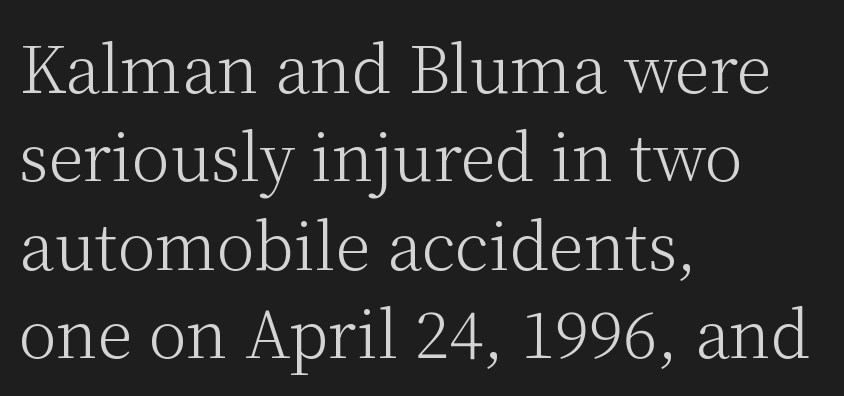
The image shows 64 px light serif type, upright; set left-aligned, normal line spacing (1.38x), normal letter spacing, not underlined; medium stroke contrast and a medium x-height.
